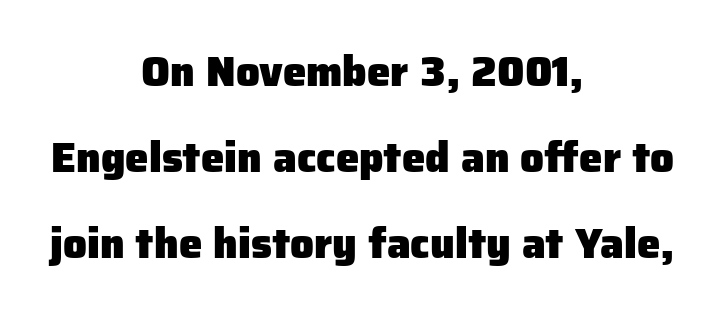
Honestly, there is no underline to notice here at all. Proportional: the letters do not fall into vertical columns. These lines keep a tight, regular rhythm from letter to letter. Italic? Not at all — the glyphs are vertical. The rendering uses a large line-height, opening up the rows.
